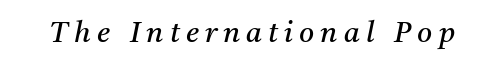
Q: Is the text bold? A: No.
Q: Is the text italic (slanted)? A: Yes, it leans right by about 11 degrees.
Q: Is the typeface a serif or a sans-serif typeface? A: Serif.
Q: Is the text underlined? A: No.
Q: Is the spacing between letters normal or unusually wide? A: Unusually wide.
Q: Width (condensed, normal, or wide)? A: Normal.
Q: Stroke contrast? A: Medium.
Q: x-height? A: Medium.
Q: Monospaced? A: No.
